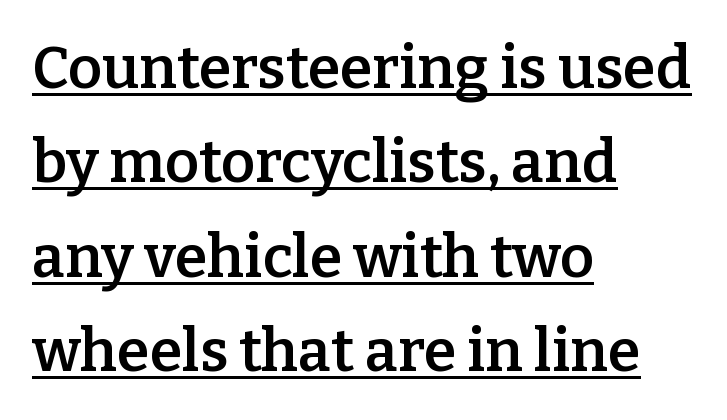
Horizontal alignment here is leftward, the default for most running prose. Honestly, the letter spacing is just normal — you wouldn't notice it. The letters advance in unequal steps, a hallmark of proportional type. The text was rendered using a seriffed face with decorative stroke endings. A rule runs beneath these lines of type.
